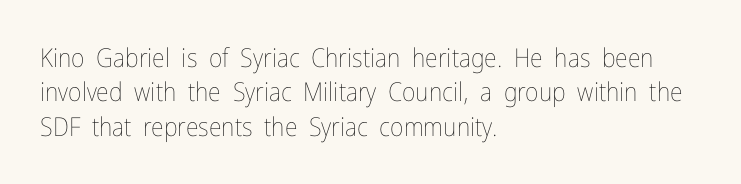
Q: Is the text bold? A: No.
Q: Is the text italic (slanted)? A: No, it is upright.
Q: Is the text underlined? A: No.
Q: How is the paragraph aligned? A: Left-aligned.
Q: Is the spacing between letters normal or unusually wide? A: Normal.
Q: Is the spacing between lines tight, normal or loose? A: Normal.
